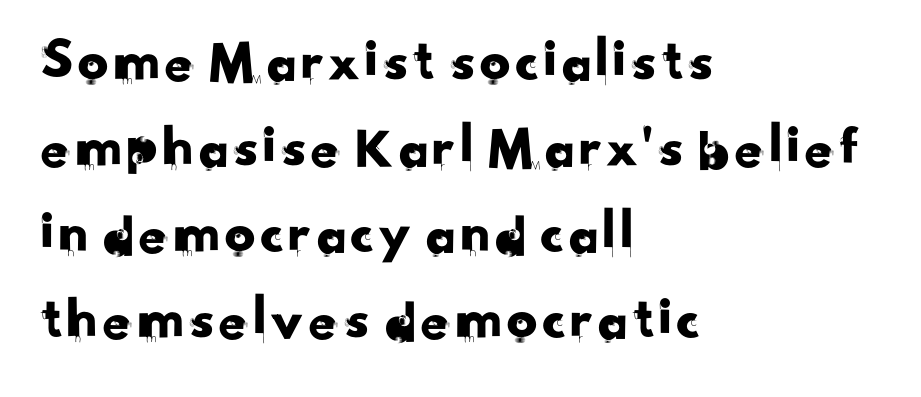
Q: Is the typeface a serif or a sans-serif typeface? A: Sans-serif.
Q: Is the text underlined? A: No.
Q: How is the paragraph aligned? A: Left-aligned.
Q: Is the spacing between letters normal or unusually wide? A: Normal.
Q: Is the spacing between lines tight, normal or loose? A: Normal.
Q: Width (condensed, normal, or wide)? A: Normal.
Q: Stroke contrast? A: Low.
Q: x-height? A: Small.
Q: Monospaced? A: No.
